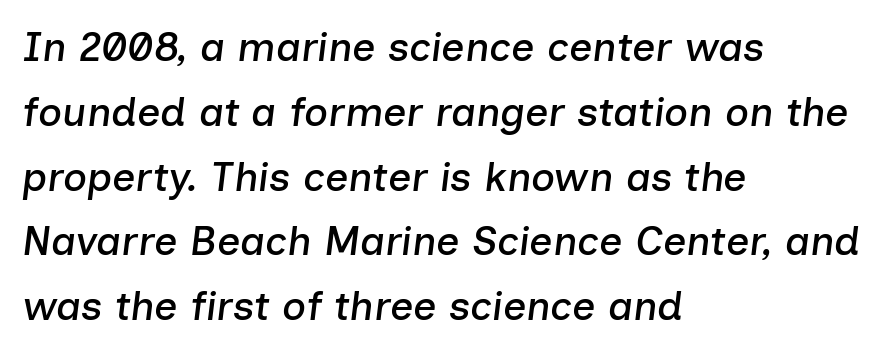
{"italic": "yes", "lean": "right", "slant_degrees": 7, "width": "normal", "stroke_contrast": "low", "x_height": "medium", "monospaced": "no", "underline": "no", "align": "left", "line_spacing": "normal", "line_spacing_ratio": 1.58, "letter_spacing": "normal", "letter_spacing_em": 0.0, "glyph_px": 41}
